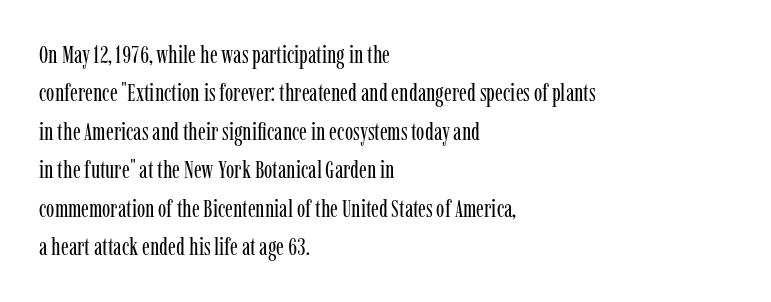
Q: Is the text bold? A: No.
Q: Is the text italic (slanted)? A: No, it is upright.
Q: Is the text underlined? A: No.
Q: How is the paragraph aligned? A: Left-aligned.
Q: Is the spacing between letters normal or unusually wide? A: Normal.
Q: Is the spacing between lines tight, normal or loose? A: Normal.
